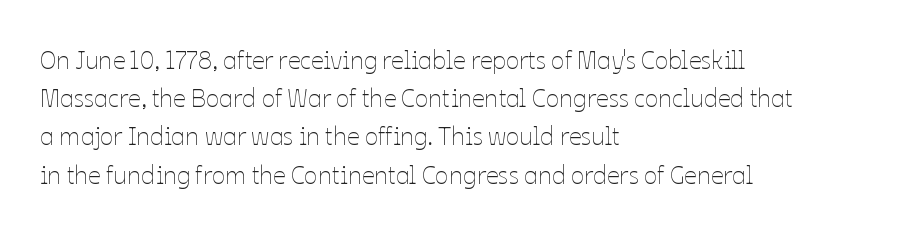
{"italic": "no", "bold": "no", "underline": "no", "align": "left", "line_spacing": "normal", "line_spacing_ratio": 1.53, "letter_spacing": "normal", "letter_spacing_em": 0.0, "glyph_px": 25}
